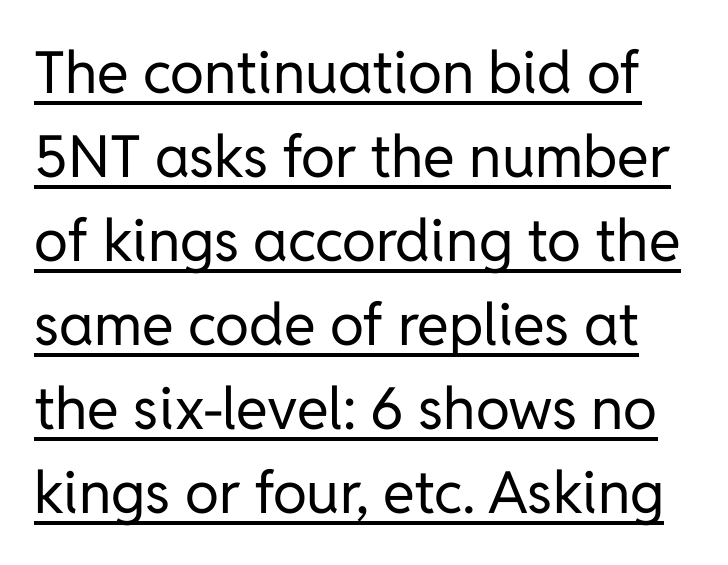
You can tell from the bare stems that sans-serif type was used. The font's upright variant was chosen for this text. The lettering is marked with a stroke running underneath it. Is this a heavy cut? Hardly; it is regular or lighter. Is this a fixed-width face? No — the glyphs have proportional, varying widths.
